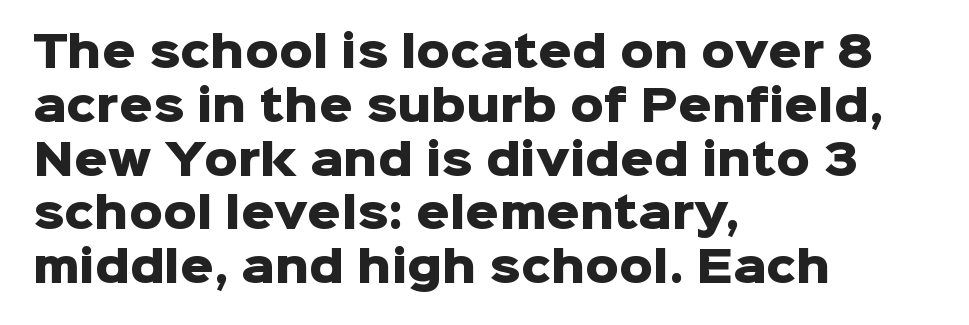
{"serif": "no", "italic": "no", "bold": "yes", "weight": "heavy", "width": "normal", "stroke_contrast": "low", "x_height": "medium", "monospaced": "no", "underline": "no", "align": "left", "line_spacing": "normal", "line_spacing_ratio": 1.28, "letter_spacing": "normal", "letter_spacing_em": 0.0, "glyph_px": 42}
